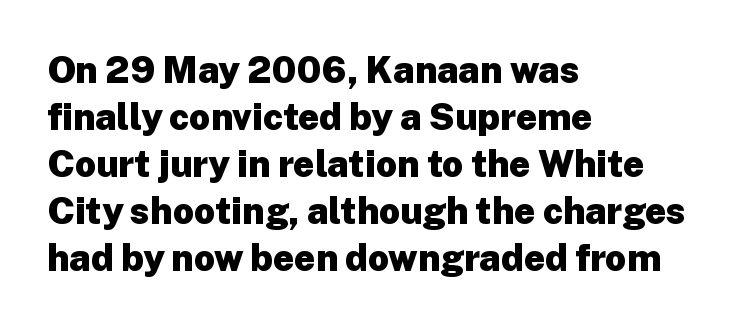
{"serif": "no", "italic": "no", "bold": "yes", "weight": "heavy", "width": "normal", "stroke_contrast": "low", "x_height": "medium", "monospaced": "no", "underline": "no", "align": "left", "line_spacing": "normal", "line_spacing_ratio": 1.27, "letter_spacing": "normal", "letter_spacing_em": 0.0, "glyph_px": 37}
